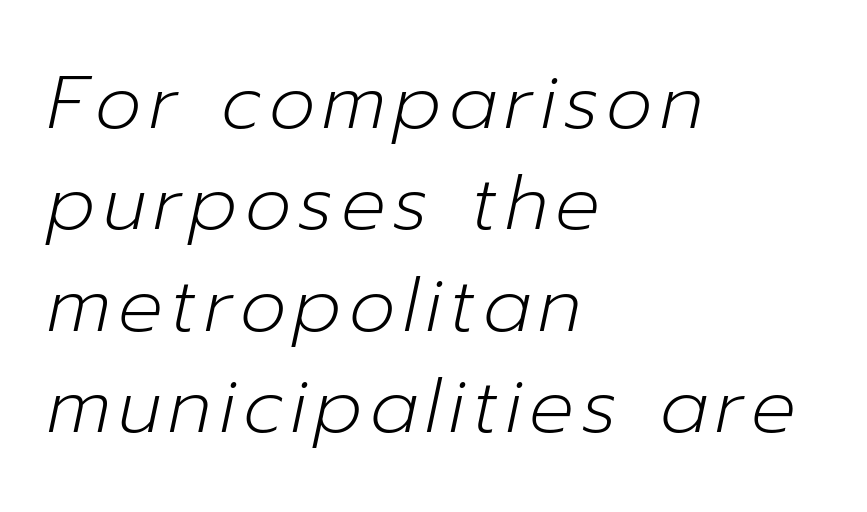
Does the leading feel generous? No, just average. Do the characters align in a grid? No, the font is proportional. Line beginnings align vertically; line endings do not. Tall strokes in this sample are angled rather than plumb. Decoration check: the copy has no underline.
